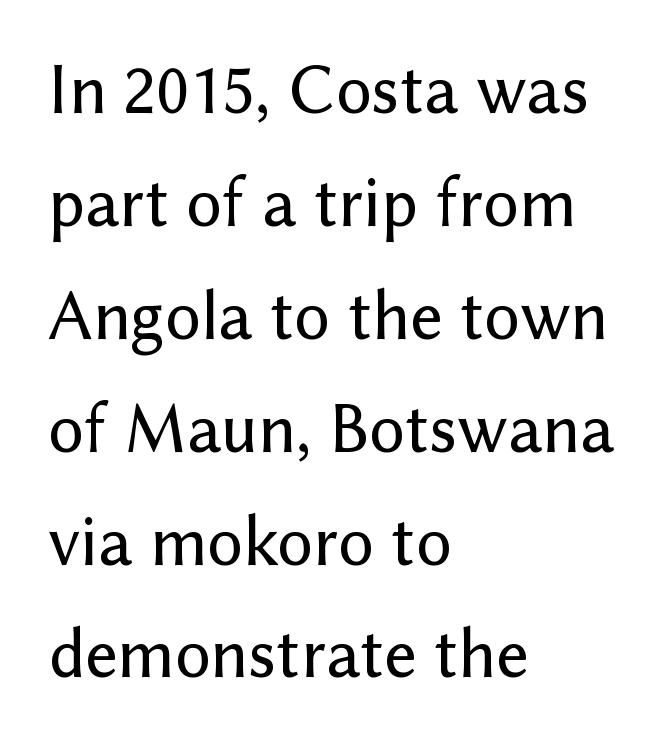
Q: Is the text italic (slanted)? A: No, it is upright.
Q: Is the typeface a serif or a sans-serif typeface? A: Sans-serif.
Q: Is the text underlined? A: No.
Q: How is the paragraph aligned? A: Left-aligned.
Q: Is the spacing between letters normal or unusually wide? A: Normal.
Q: Is the spacing between lines tight, normal or loose? A: Normal.
Q: Width (condensed, normal, or wide)? A: Normal.
Q: Stroke contrast? A: Low.
Q: x-height? A: Medium.
Q: Monospaced? A: No.
